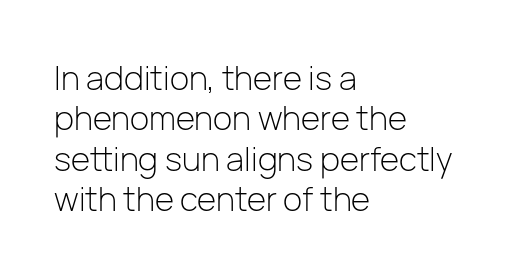
The image shows 33 px light sans-serif type, upright; set left-aligned, line spacing 1.22x, normal letter spacing, not underlined; low stroke contrast and a medium x-height.
